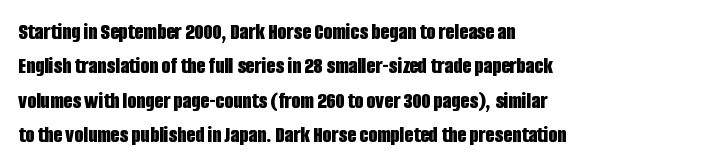
Q: Is the text bold? A: Yes.
Q: Is the text italic (slanted)? A: No, it is upright.
Q: Is the text underlined? A: No.
Q: How is the paragraph aligned? A: Left-aligned.
Q: Is the spacing between letters normal or unusually wide? A: Normal.
Q: Is the spacing between lines tight, normal or loose? A: Normal.
